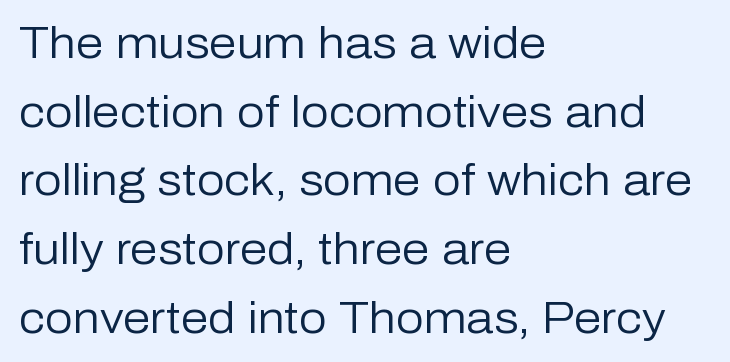
{"serif": "no", "italic": "no", "bold": "no", "weight": "regular", "width": "normal", "stroke_contrast": "low", "x_height": "medium", "monospaced": "no", "underline": "no", "align": "left", "line_spacing": "normal", "line_spacing_ratio": 1.56, "letter_spacing": "normal", "letter_spacing_em": 0.0, "glyph_px": 44}
